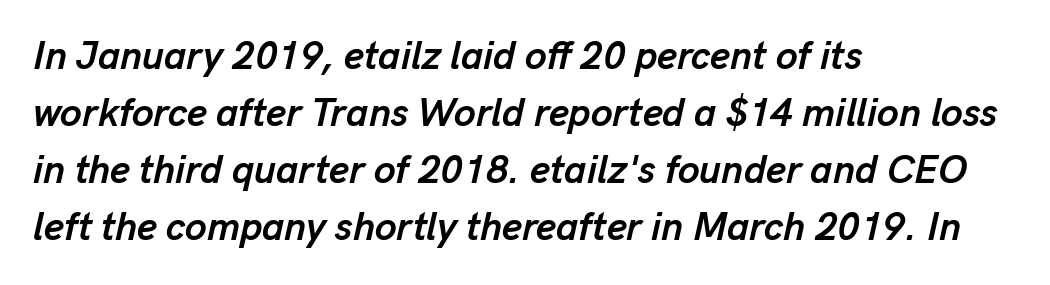
The image shows 39 px semibold type, italic (leaning right); set left-aligned, normal line spacing (1.46x), normal letter spacing, not underlined; low stroke contrast and a medium x-height.
